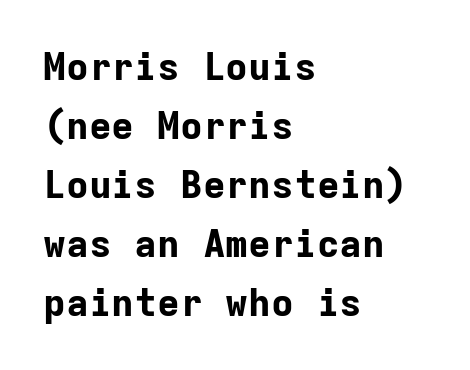
Every row of glyphs begins at an identical x-position on the left. The specimen reads as upright at a glance. Heft: maximum for text — a bold. Letters rest on an invisible, unmarked baseline. Each letter's strokes conclude bluntly, with no projecting serifs. In terms of leading, this rendering sits right in the middle.
